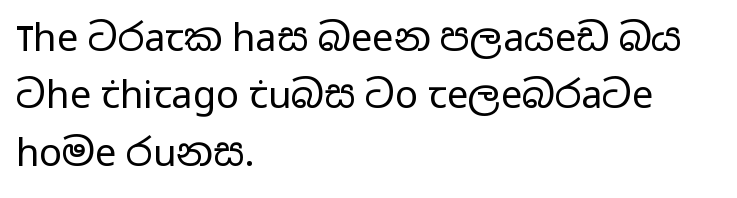
{"serif": "no", "italic": "no", "bold": "no", "weight": "regular", "width": "wide", "stroke_contrast": "low", "x_height": "medium", "monospaced": "no", "underline": "no", "align": "left", "line_spacing": "normal", "line_spacing_ratio": 1.51, "letter_spacing": "normal", "letter_spacing_em": 0.0, "glyph_px": 38}
